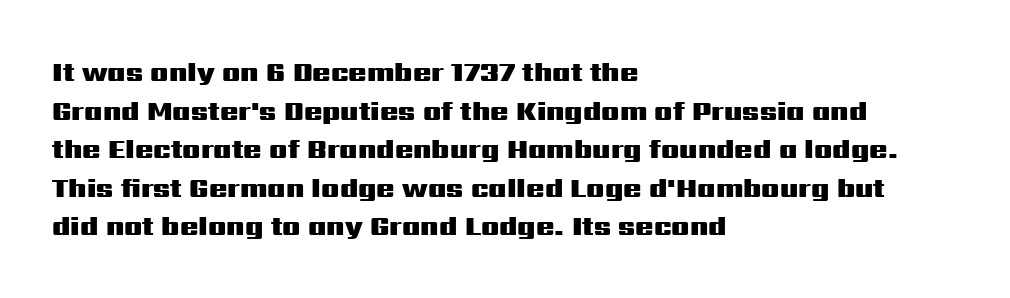
The glyphs are unaccompanied by any horizontal stroke below them. Alignment: flush left. Its strokes are broad and dark, the hallmark of bold type. Designer's note — italics off, roman on.
